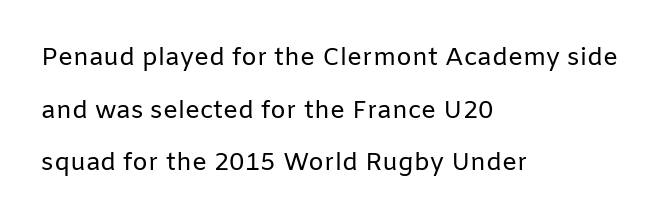
The image shows 25 px text type, upright; set left-aligned, loose line spacing (2.11x), normal letter spacing, not underlined.
